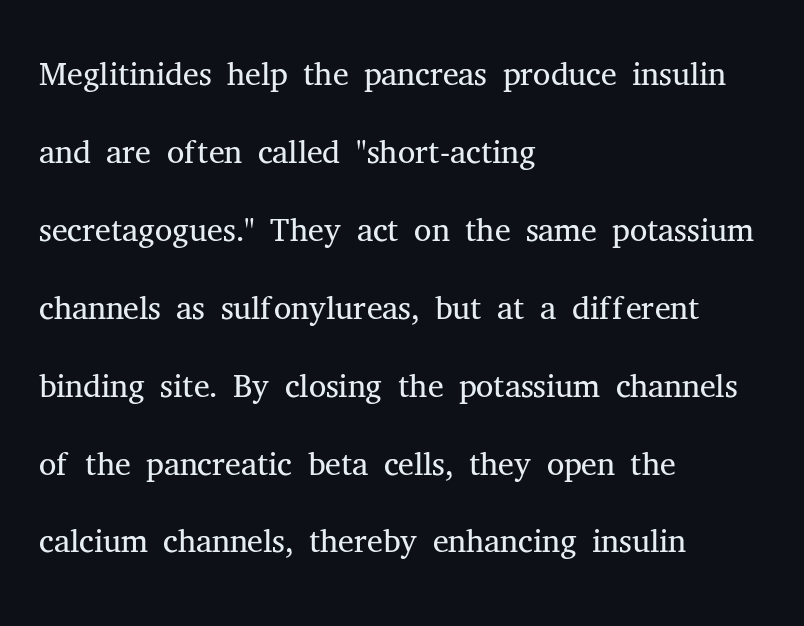
Observe the ordinary spacing: letters are neighbours, not strangers. These lines were composed using upright roman letters. Nobody drew a line under any word here. This sample has the flowing, uneven cadence of proportional lettering.
